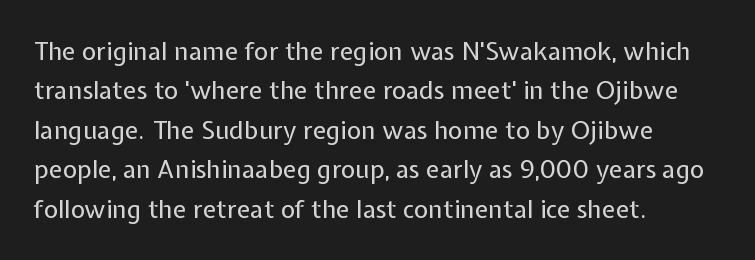
{"italic": "no", "bold": "no", "underline": "no", "align": "left", "line_spacing": "normal", "line_spacing_ratio": 1.58, "letter_spacing": "normal", "letter_spacing_em": 0.0, "glyph_px": 25}
